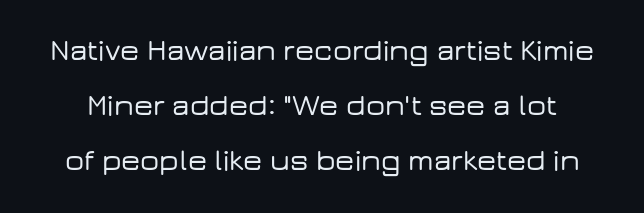
Q: Is the text italic (slanted)? A: No, it is upright.
Q: Is the typeface a serif or a sans-serif typeface? A: Sans-serif.
Q: Is the text underlined? A: No.
Q: Is the spacing between letters normal or unusually wide? A: Normal.
Q: Width (condensed, normal, or wide)? A: Wide.
Q: Stroke contrast? A: Low.
Q: x-height? A: Medium.
Q: Monospaced? A: No.
